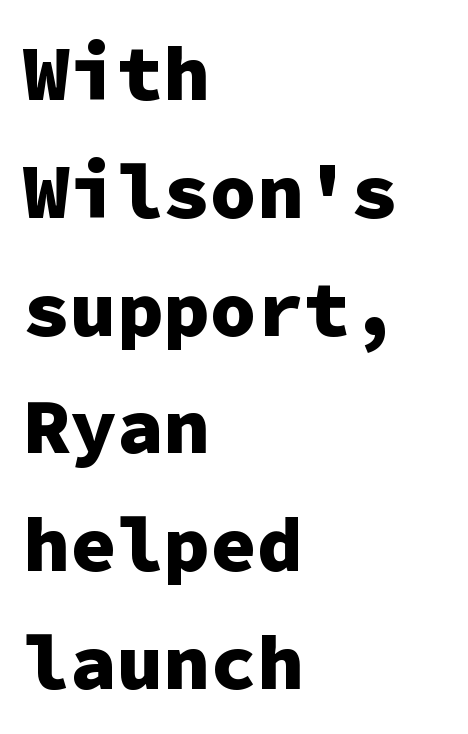
Q: Is the text bold? A: Yes.
Q: Is the text italic (slanted)? A: No, it is upright.
Q: Is the typeface a serif or a sans-serif typeface? A: Sans-serif.
Q: Is the text underlined? A: No.
Q: How is the paragraph aligned? A: Left-aligned.
Q: Is the spacing between letters normal or unusually wide? A: Normal.
Q: Is the spacing between lines tight, normal or loose? A: Normal.
Q: Width (condensed, normal, or wide)? A: Normal.
Q: Stroke contrast? A: Low.
Q: x-height? A: Medium.
Q: Monospaced? A: Yes.
